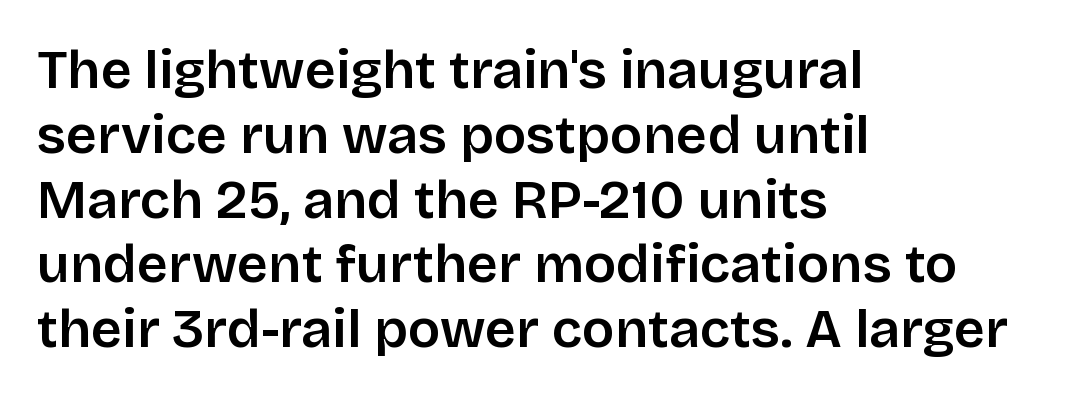
Teacher's note: observe the even left margin — that is flush-left alignment. Do the characters align in a grid? No, the font is proportional. These lines were composed using upright roman letters. The face used here is a semibold: visibly heavier than regular, lighter than bold. Nope, no serifs anywhere on these letters. Letter spacing: default.
